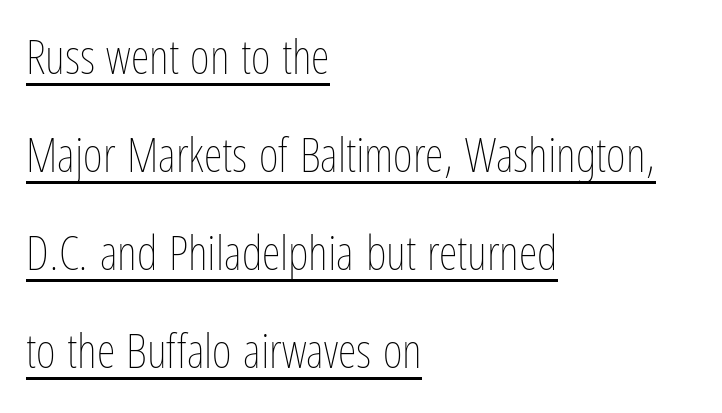
Q: Is the text bold? A: No.
Q: Is the text italic (slanted)? A: No, it is upright.
Q: Is the text underlined? A: Yes.
Q: How is the paragraph aligned? A: Left-aligned.
Q: Is the spacing between letters normal or unusually wide? A: Normal.
Q: Is the spacing between lines tight, normal or loose? A: Loose.
Q: Width (condensed, normal, or wide)? A: Condensed.
Q: Stroke contrast? A: Low.
Q: x-height? A: Medium.
Q: Monospaced? A: No.
